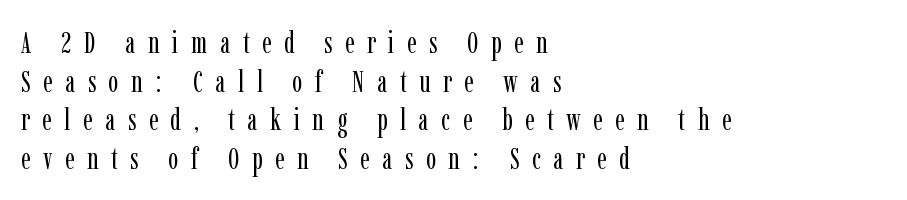
Does the lettering tilt? It doesn't — this is upright. Typographically, this falls in the serif category. Anything drawn beneath the words? Only blank space. Alignment: flush left. The vertical gap from one line to the next is medium.
